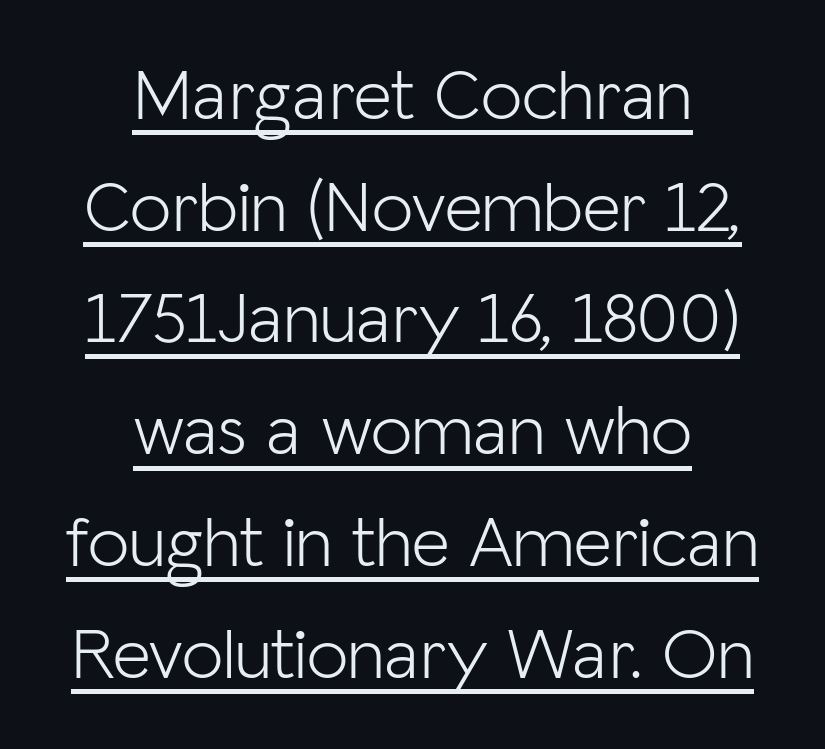
Q: Is the text bold? A: No.
Q: Is the text italic (slanted)? A: No, it is upright.
Q: Is the typeface a serif or a sans-serif typeface? A: Sans-serif.
Q: Is the text underlined? A: Yes.
Q: How is the paragraph aligned? A: Centered.
Q: Is the spacing between letters normal or unusually wide? A: Normal.
Q: Is the spacing between lines tight, normal or loose? A: Normal.
Q: Width (condensed, normal, or wide)? A: Normal.
Q: Stroke contrast? A: Low.
Q: x-height? A: Medium.
Q: Monospaced? A: No.
